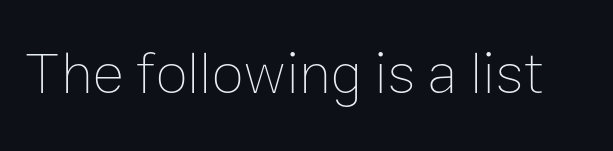
Q: Is the text bold? A: No.
Q: Is the text italic (slanted)? A: No, it is upright.
Q: Is the text underlined? A: No.
Q: Is the spacing between letters normal or unusually wide? A: Normal.
Q: Width (condensed, normal, or wide)? A: Normal.
Q: Stroke contrast? A: Low.
Q: x-height? A: Medium.
Q: Monospaced? A: No.
